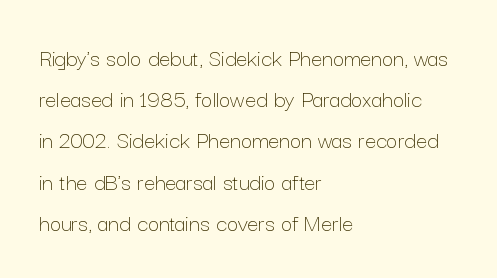
{"italic": "no", "bold": "no", "underline": "no", "align": "left", "line_spacing": "normal", "line_spacing_ratio": 1.65, "letter_spacing": "normal", "letter_spacing_em": 0.0, "glyph_px": 25}
